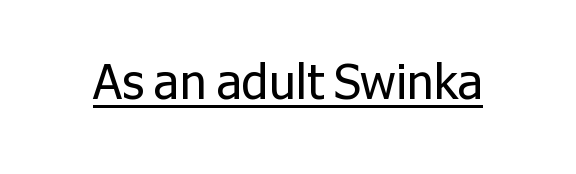
Stems here are at most as thick as an everyday book face. Typographically, this falls in the sans-serif category. Students, note that the glyphs here touch the page at normal intervals. Students, observe the line beneath the letters — that is underlining.
